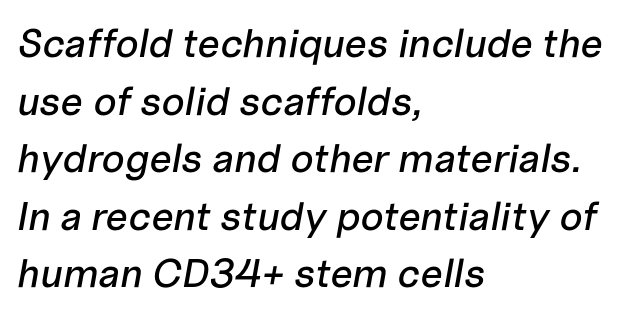
The line-height multiplier appears to be the usual default. The letters advance in unequal steps, a hallmark of proportional type. Italic: yes, the glyphs are oblique. The typesetter chose a ragged-right arrangement here. Clear beneath every line of the passage.
